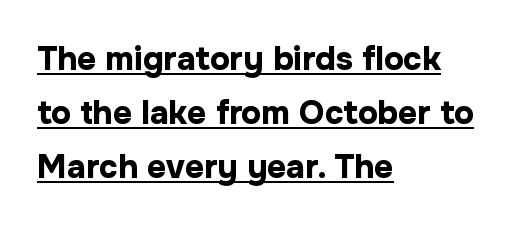
Q: Is the text bold? A: Yes.
Q: Is the text italic (slanted)? A: No, it is upright.
Q: Is the typeface a serif or a sans-serif typeface? A: Sans-serif.
Q: Is the text underlined? A: Yes.
Q: How is the paragraph aligned? A: Left-aligned.
Q: Is the spacing between letters normal or unusually wide? A: Normal.
Q: Is the spacing between lines tight, normal or loose? A: Normal.
Q: Width (condensed, normal, or wide)? A: Normal.
Q: Stroke contrast? A: Low.
Q: x-height? A: Medium.
Q: Monospaced? A: No.
